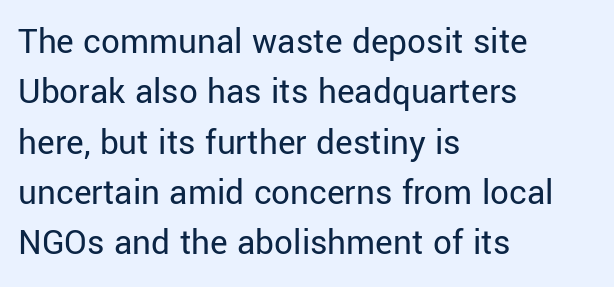
{"serif": "no", "italic": "no", "bold": "no", "weight": "regular", "width": "normal", "stroke_contrast": "low", "x_height": "medium", "monospaced": "no", "underline": "no", "align": "left", "line_spacing": "normal", "line_spacing_ratio": 1.36, "letter_spacing": "normal", "letter_spacing_em": 0.0, "glyph_px": 37}
